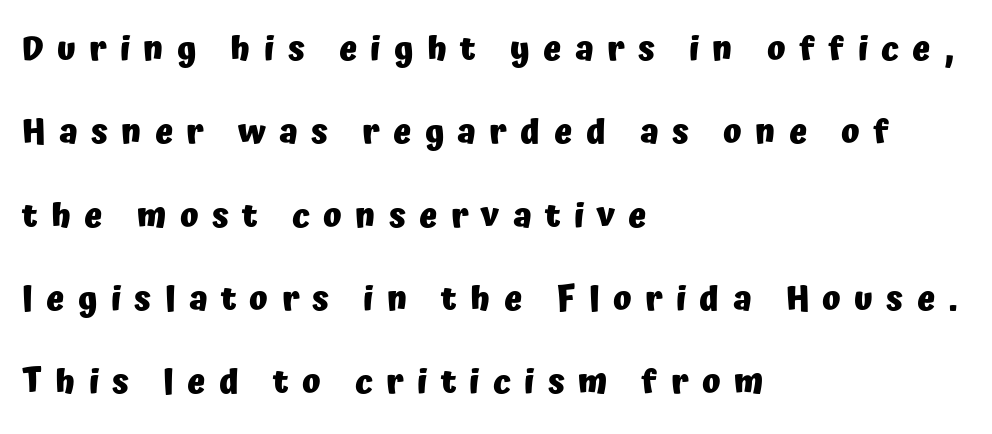
Serif or sans? Sans — the stroke terminals are bare. This sample has the flowing, uneven cadence of proportional lettering. The rendering inserts visible extra space after every character. Leftover space on each line is placed entirely after the last word.
